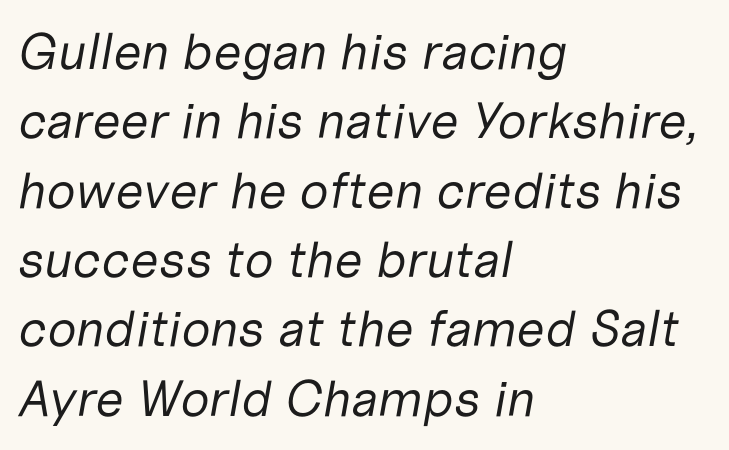
Unbolded letterforms with no extra heft. Does extra space separate the letters? No, they use regular spacing. A typesetter would mark this as italic. You could not count columns in this text — the font is proportionally spaced.
